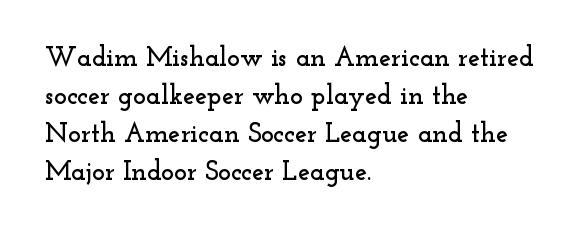
Every stem runs plumb, perpendicular to the baseline. No extra tracking has been applied to these lines. Students, observe: this is what conventionally led text looks like. The rendering anchors every line to the left-hand side. Just letters on the line, the space beneath them empty.
